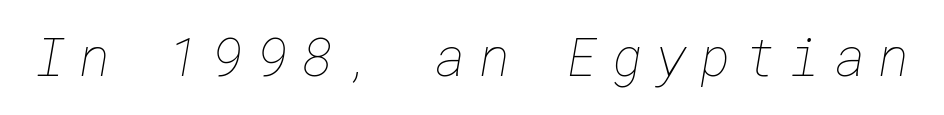
Q: Is the text bold? A: No.
Q: Is the text underlined? A: No.
Q: Is the spacing between letters normal or unusually wide? A: Unusually wide.
Q: Width (condensed, normal, or wide)? A: Normal.
Q: Stroke contrast? A: Low.
Q: x-height? A: Medium.
